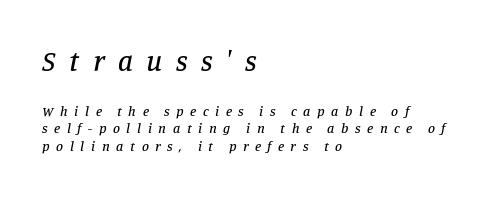
Q: Is the text italic (slanted)? A: Yes, it leans right by about 11 degrees.
Q: Is the typeface a serif or a sans-serif typeface? A: Serif.
Q: Is the text underlined? A: No.
Q: How is the paragraph aligned? A: Left-aligned.
Q: Is the spacing between letters normal or unusually wide? A: Unusually wide.
Q: Is the spacing between lines tight, normal or loose? A: Normal.
Q: Which block of text is set in a larger size, the first (top) or the second (bottom)? A: The first (top) one.
Q: Width (condensed, normal, or wide)? A: Normal.
Q: Stroke contrast? A: Low.
Q: x-height? A: Large.
Q: Monospaced? A: No.
